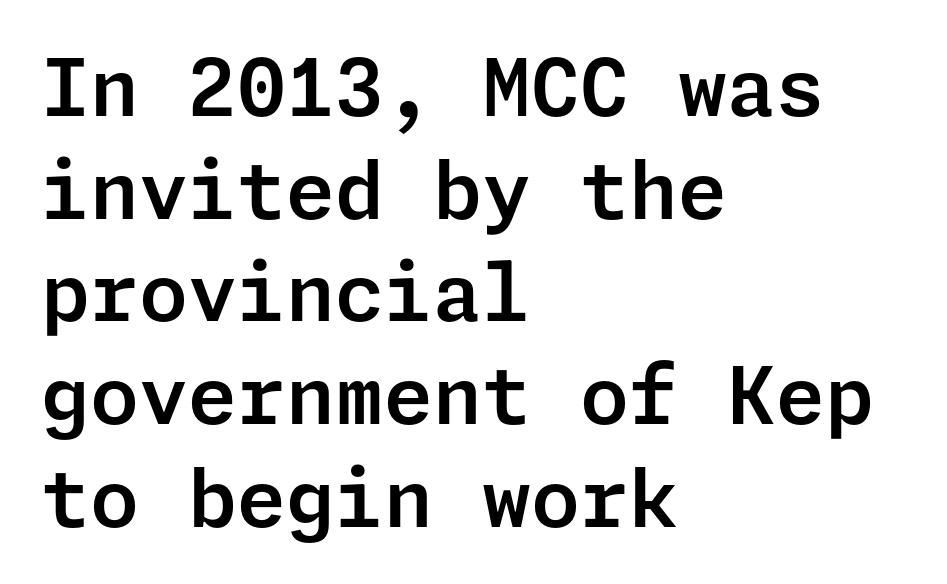
Normally led — the rows are evenly, conventionally spaced. Ordinary non-slanted type is in use. The horizontal fit of the characters is conventional and even. No feet cap the strokes, marking this as sans-serif type. A bare baseline throughout the passage.
